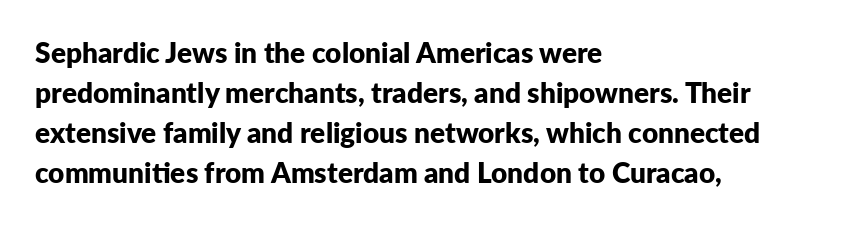
Q: Is the text bold? A: Yes.
Q: Is the text italic (slanted)? A: No, it is upright.
Q: Is the typeface a serif or a sans-serif typeface? A: Sans-serif.
Q: Is the text underlined? A: No.
Q: How is the paragraph aligned? A: Left-aligned.
Q: Is the spacing between letters normal or unusually wide? A: Normal.
Q: Is the spacing between lines tight, normal or loose? A: Normal.
Q: Width (condensed, normal, or wide)? A: Normal.
Q: Stroke contrast? A: Low.
Q: x-height? A: Medium.
Q: Monospaced? A: No.
